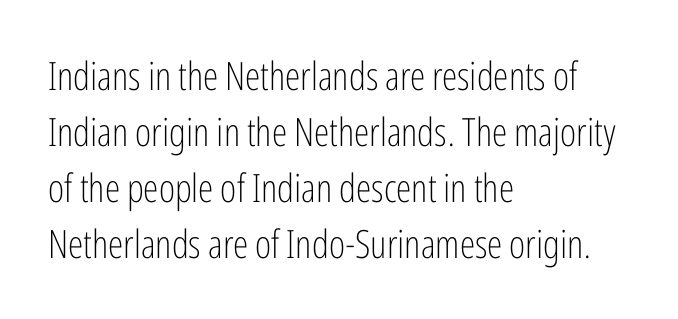
The typesetter chose a ragged-right arrangement here. Honestly, there is no underline to notice here at all. The text was rendered using a sans face with plain stroke endings. Evenly set lines give the paragraph a standard silhouette. The cut favours lightness, reaching ordinary text weight at its darkest.
